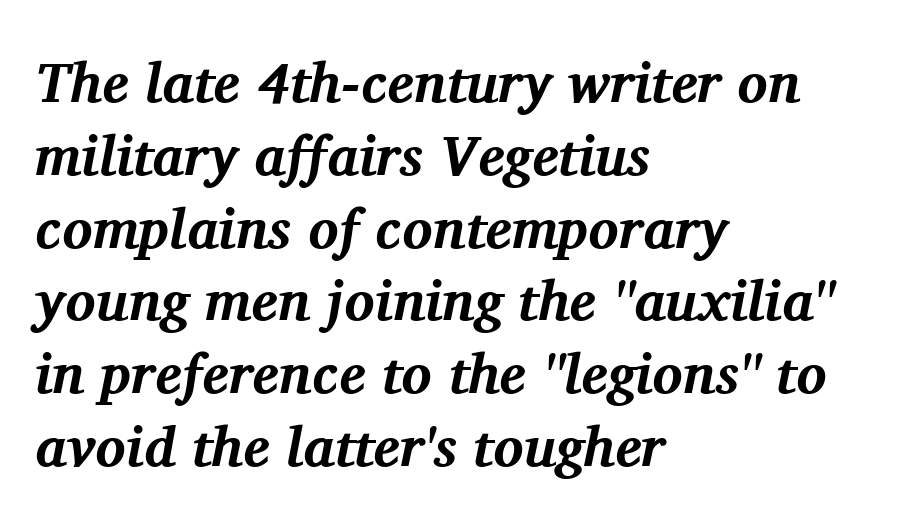
{"serif": "yes", "italic": "yes", "lean": "right", "slant_degrees": 11, "bold": "yes", "weight": "bold", "width": "normal", "stroke_contrast": "medium", "x_height": "medium", "monospaced": "no", "underline": "no", "align": "left", "line_spacing": "normal", "line_spacing_ratio": 1.3, "letter_spacing": "normal", "letter_spacing_em": 0.0, "glyph_px": 56}
